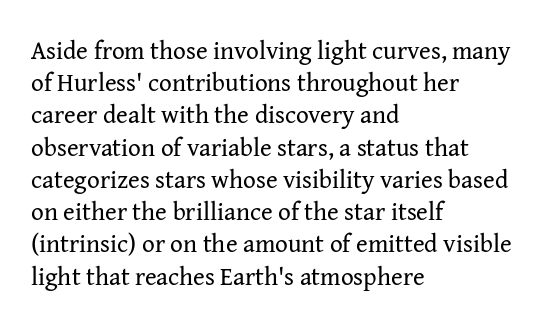
Q: Is the text bold? A: No.
Q: Is the text italic (slanted)? A: No, it is upright.
Q: Is the text underlined? A: No.
Q: How is the paragraph aligned? A: Left-aligned.
Q: Is the spacing between letters normal or unusually wide? A: Normal.
Q: Is the spacing between lines tight, normal or loose? A: Normal.
